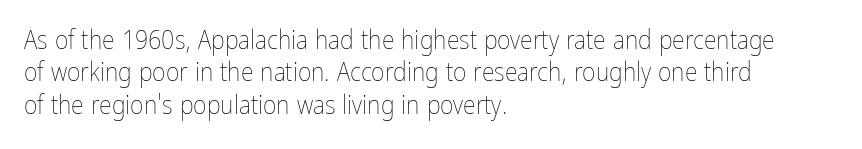
Q: Is the text bold? A: No.
Q: Is the text italic (slanted)? A: No, it is upright.
Q: Is the text underlined? A: No.
Q: How is the paragraph aligned? A: Left-aligned.
Q: Is the spacing between letters normal or unusually wide? A: Normal.
Q: Is the spacing between lines tight, normal or loose? A: Normal.
